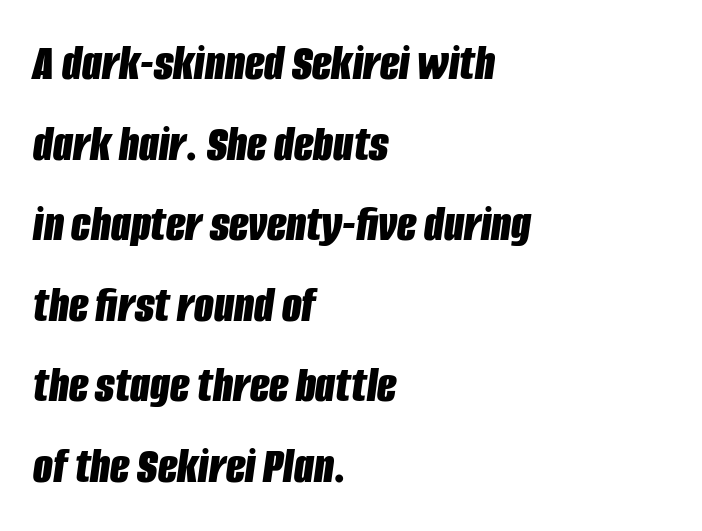
The letters sit at their default tracking, neither squeezed nor spread. A typesetter would call this proportional, since set widths differ per character. Letters rest on an invisible, unmarked baseline. Posture: slanted. Short and long lines alike share a common starting point at left.
